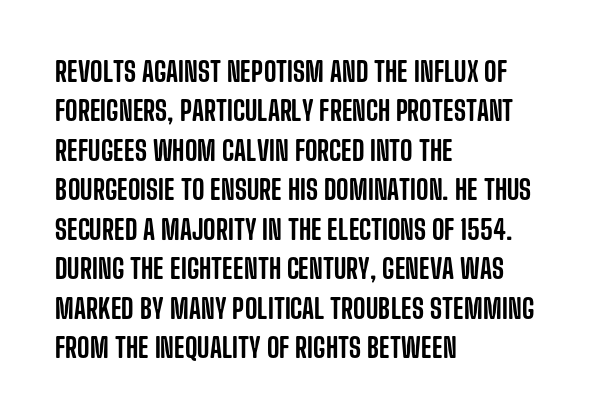
Q: Is the text italic (slanted)? A: No, it is upright.
Q: Is the text underlined? A: No.
Q: How is the paragraph aligned? A: Left-aligned.
Q: Is the spacing between letters normal or unusually wide? A: Normal.
Q: Is the spacing between lines tight, normal or loose? A: Normal.
